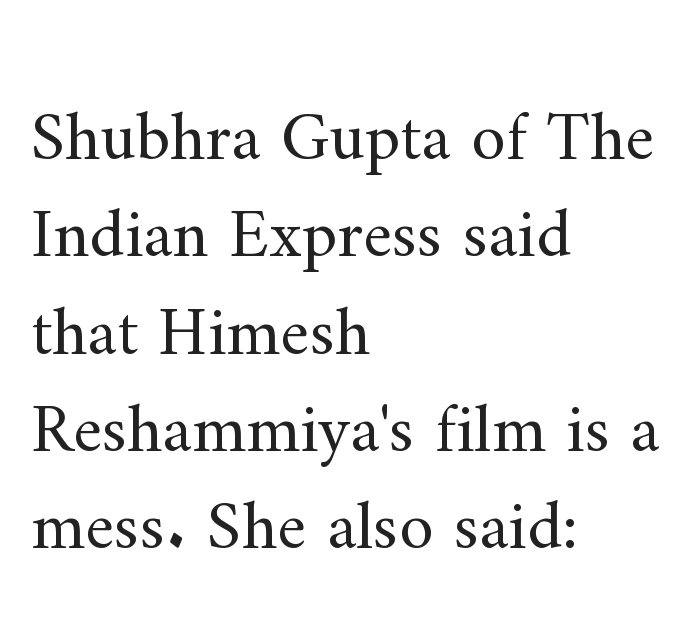
Q: Is the text bold? A: No.
Q: Is the text italic (slanted)? A: No, it is upright.
Q: Is the typeface a serif or a sans-serif typeface? A: Serif.
Q: Is the text underlined? A: No.
Q: How is the paragraph aligned? A: Left-aligned.
Q: Is the spacing between letters normal or unusually wide? A: Normal.
Q: Is the spacing between lines tight, normal or loose? A: Normal.
Q: Width (condensed, normal, or wide)? A: Normal.
Q: Stroke contrast? A: Medium.
Q: x-height? A: Small.
Q: Monospaced? A: No.
